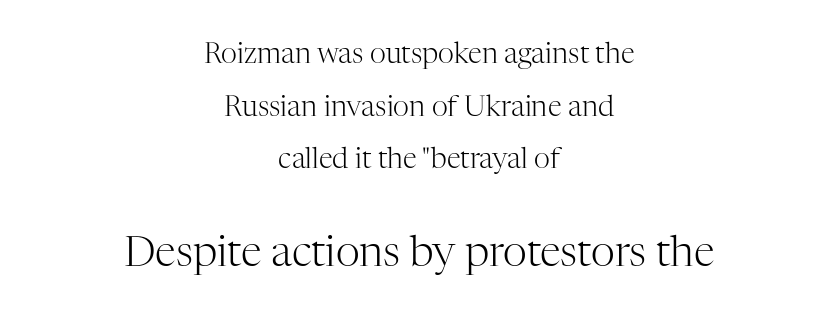
The passage shown is not underscored anywhere. Think of a printed novel: that variable character pitch is what you see here. The typeface has the unassuming heft of standard copy or less. The more generous point size was reserved for the lower chunk. This sample uses an upright cut, with every glyph sitting square on the baseline.
